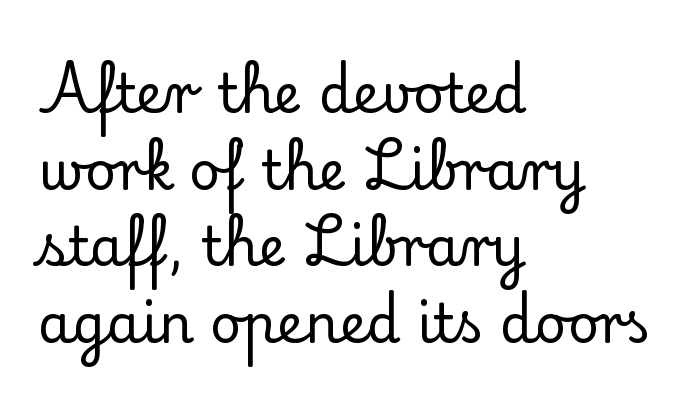
The lines are quadded left. The words here are not underlined. Check where the strokes stop: tiny serifs finish them off. Notice how descenders clear the ascenders below comfortably — that's standard leading. Nope, not italic — everything's standing straight.
